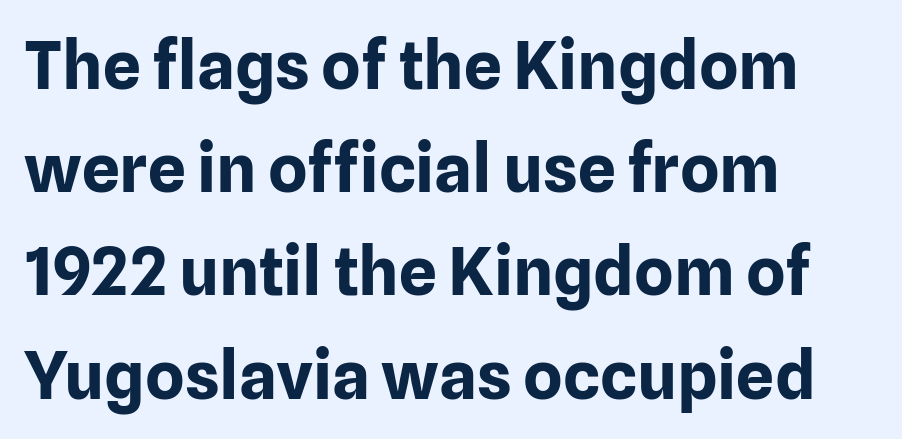
Think of a printed novel: that variable character pitch is what you see here. Characters follow at the spacing the type designer built in. Each new line begins a customary step beneath the previous one. As a designer I'd log this as weight 700, bold.
